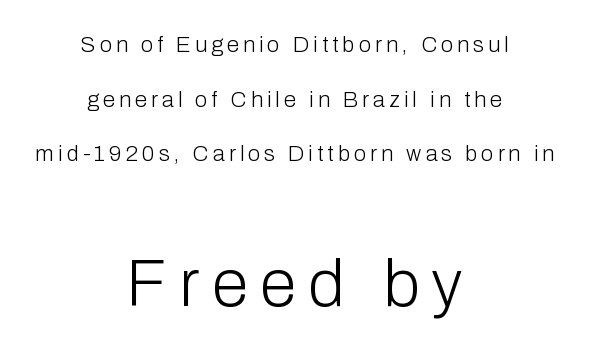
{"serif": "no", "italic": "no", "bold": "no", "weight": "light", "width": "normal", "stroke_contrast": "low", "x_height": "medium", "monospaced": "no", "underline": "no", "align": "center", "line_spacing": "loose", "line_spacing_ratio": 2.48, "larger_block": "second", "size_ratio": 3.0, "glyph_px": 66}
